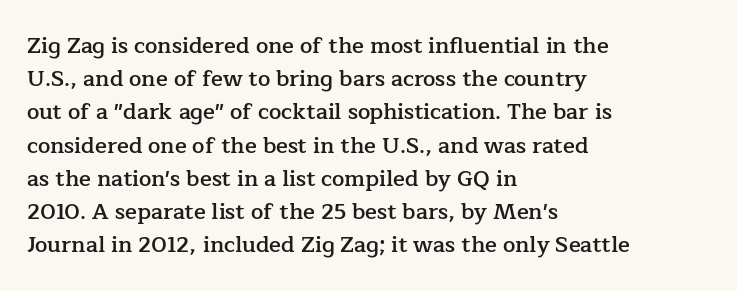
The words here are not underlined. Each new line begins a customary step beneath the previous one. These lines were composed using upright roman letters. In CSS terms this would be text-align: left. Compared with typical body copy, the letter spacing here is the same. This is the in-between weight designers call semibold or demi.
